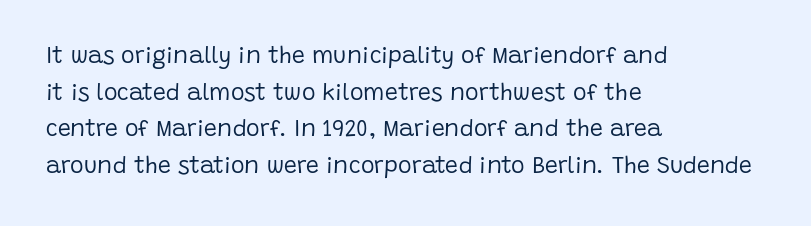
Notice how descenders clear the ascenders below comfortably — that's standard leading. Heft: none added — not bold. Posture: upright roman. The tracking reads as untouched default to a designer's eye. If you drew a ruler down the left edge, every line would touch it.
